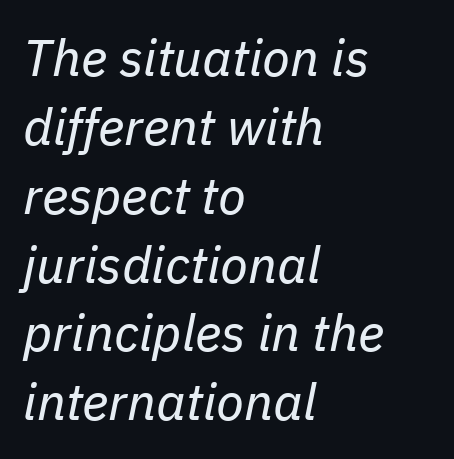
{"italic": "yes", "lean": "right", "slant_degrees": 11, "bold": "no", "weight": "regular", "width": "normal", "stroke_contrast": "low", "x_height": "medium", "monospaced": "no", "underline": "no", "align": "left", "line_spacing": "normal", "line_spacing_ratio": 1.35, "letter_spacing": "normal", "letter_spacing_em": 0.0, "glyph_px": 51}
